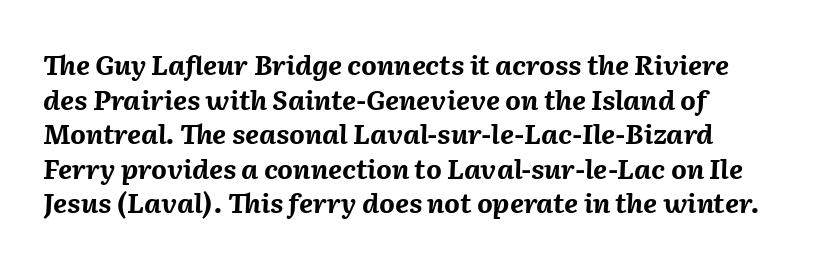
The image shows 27 px bold type, italic (leaning right); set normal line spacing (1.28x), normal letter spacing, not underlined.
